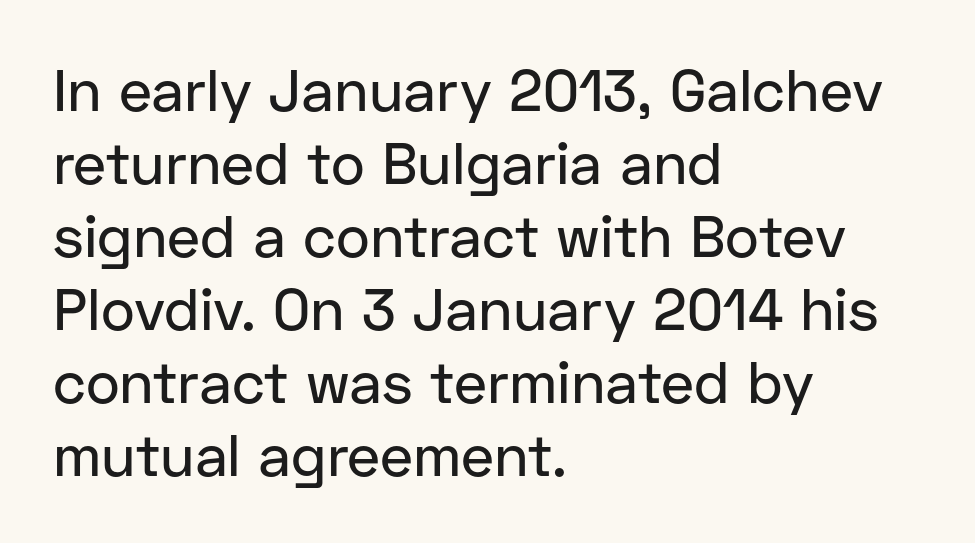
Q: Is the text italic (slanted)? A: No, it is upright.
Q: Is the typeface a serif or a sans-serif typeface? A: Sans-serif.
Q: Is the text underlined? A: No.
Q: How is the paragraph aligned? A: Left-aligned.
Q: Is the spacing between letters normal or unusually wide? A: Normal.
Q: Is the spacing between lines tight, normal or loose? A: Normal.
Q: Width (condensed, normal, or wide)? A: Normal.
Q: Stroke contrast? A: Low.
Q: x-height? A: Medium.
Q: Monospaced? A: No.
